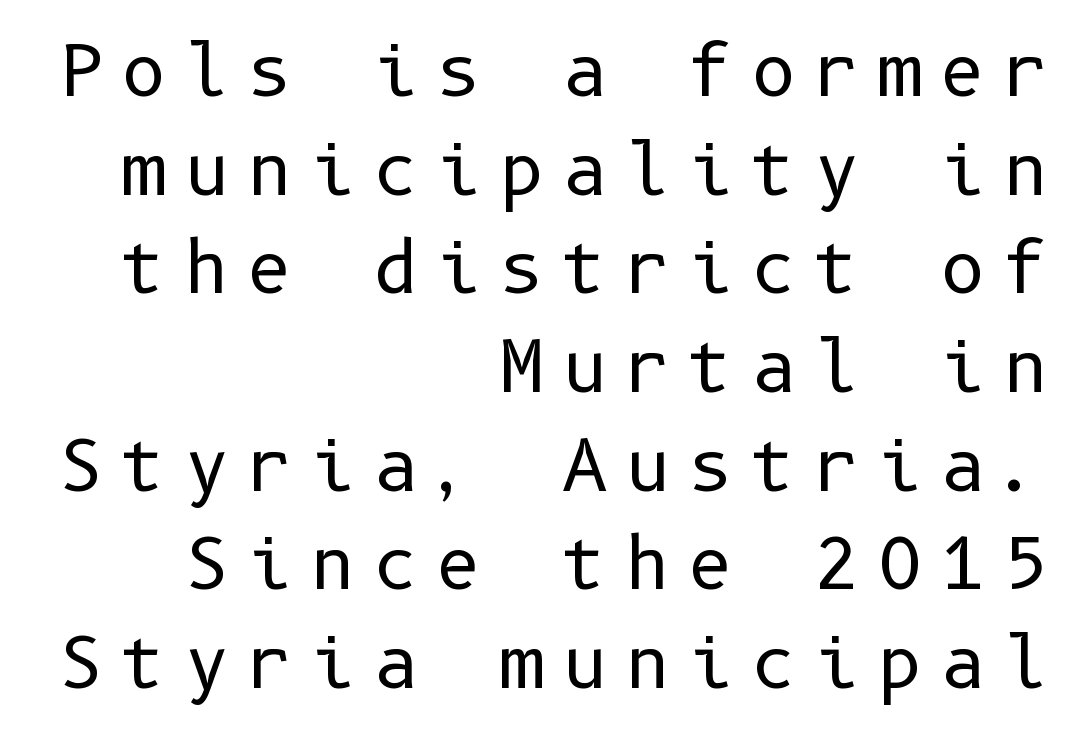
Heaviness? Minimal to ordinary, like unemphasized prose. The face used here is a sans, in the tradition of grotesques and geometrics. Vertical spacing — default. Rule under the text: the space is simply empty. The tracking reads as deliberately expanded to a designer's eye.
